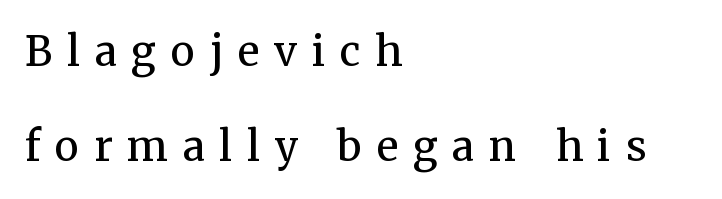
Style check: upright. Note the varied advance widths — an 'i' is clearly narrower than an 'm'. Has an underline been added? It has not. The lines are quadded left.
